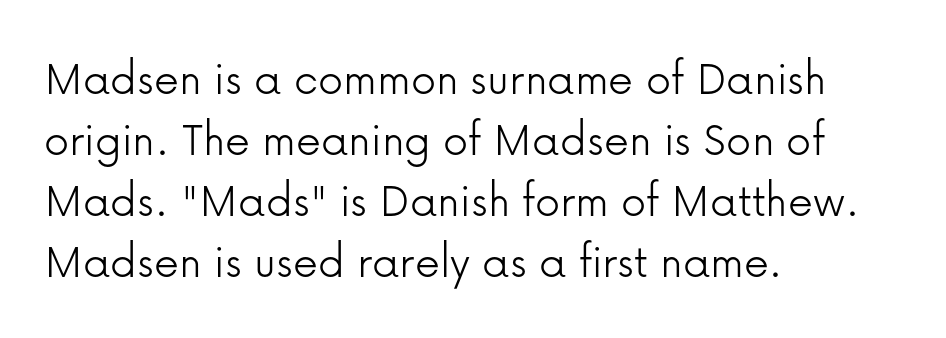
{"serif": "no", "italic": "no", "bold": "no", "weight": "light", "width": "normal", "stroke_contrast": "low", "x_height": "medium", "monospaced": "no", "underline": "no", "align": "left", "line_spacing_ratio": 1.22, "letter_spacing": "normal", "letter_spacing_em": 0.0, "glyph_px": 50}
